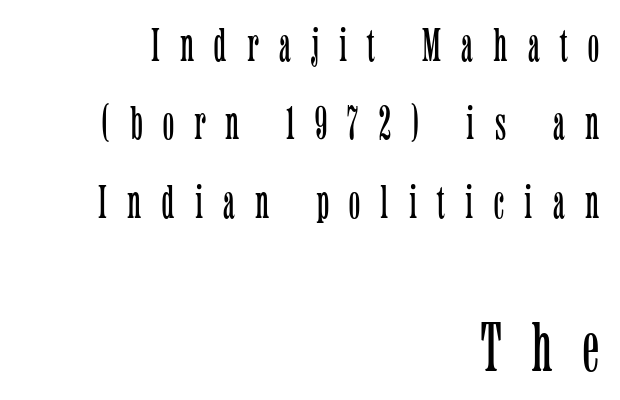
The image shows 70 px light, condensed serif type, upright; set right-aligned, normal line spacing (1.67x), unusually wide letter spacing (+0.43 em), not underlined; the second (bottom) block is 1.49x larger; low stroke contrast and a medium x-height.
